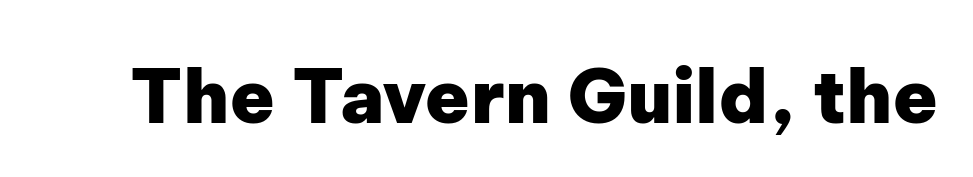
Has an underline been added? It has not. Heft: maximum for text — a bold. Here the designer chose a conventional face with non-uniform glyph widths. Style check: upright.
